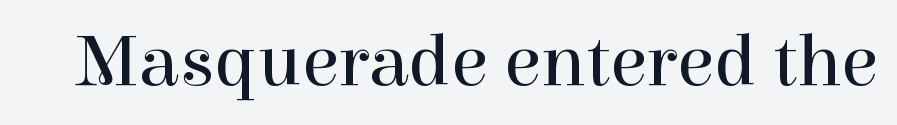
A serif font was chosen for this passage. Spacing verdict: proportional, widths tailored to each character. The weight tops out at a normal text grade. Each row of text sits above clean, open space. The type is set solid horizontally, with unmodified tracking. It's the straight-up-and-down kind of type.
